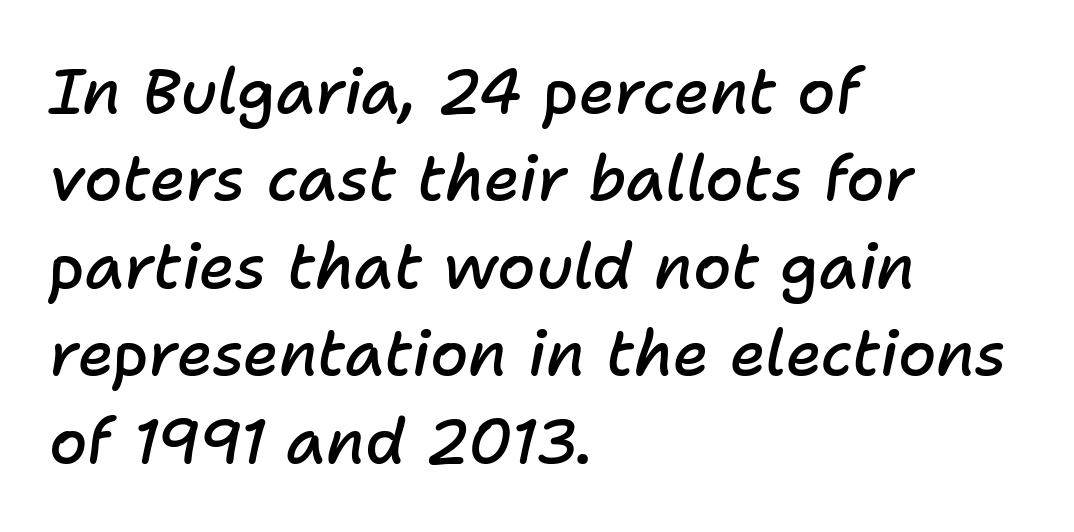
The image shows 62 px semibold type, italic (leaning right); set left-aligned, normal line spacing (1.41x), normal letter spacing, not underlined; low stroke contrast and a medium x-height.
